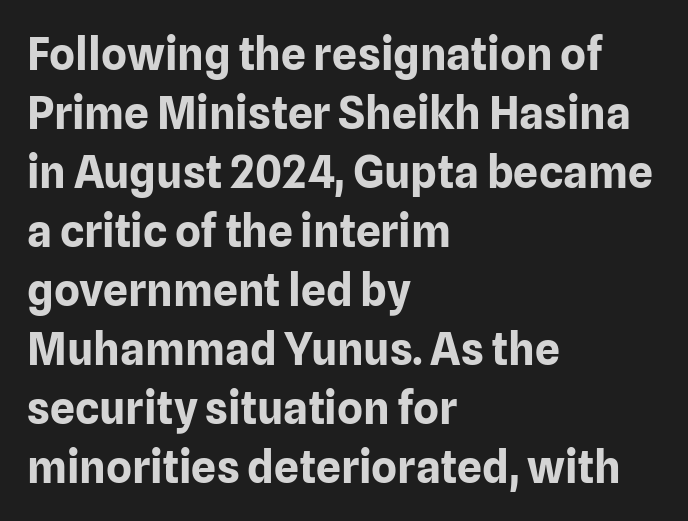
The image shows 44 px bold sans-serif type, upright; set left-aligned, normal line spacing (1.34x), normal letter spacing, not underlined; low stroke contrast and a medium x-height.
